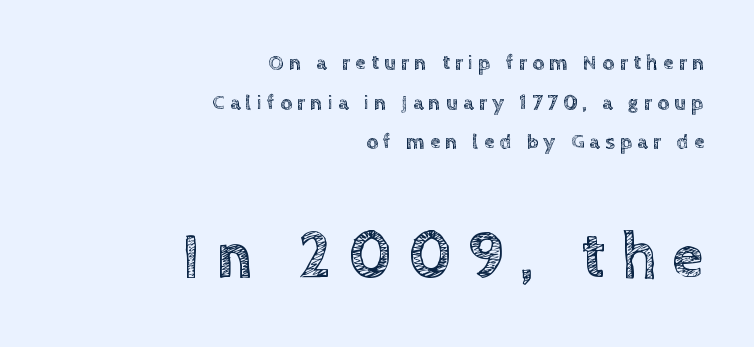
Q: Is the text italic (slanted)? A: No, it is upright.
Q: Is the text underlined? A: No.
Q: How is the paragraph aligned? A: Right-aligned.
Q: Is the spacing between letters normal or unusually wide? A: Unusually wide.
Q: Which block of text is set in a larger size, the first (top) or the second (bottom)? A: The second (bottom) one.
Q: Width (condensed, normal, or wide)? A: Normal.
Q: x-height? A: Large.
Q: Monospaced? A: No.
